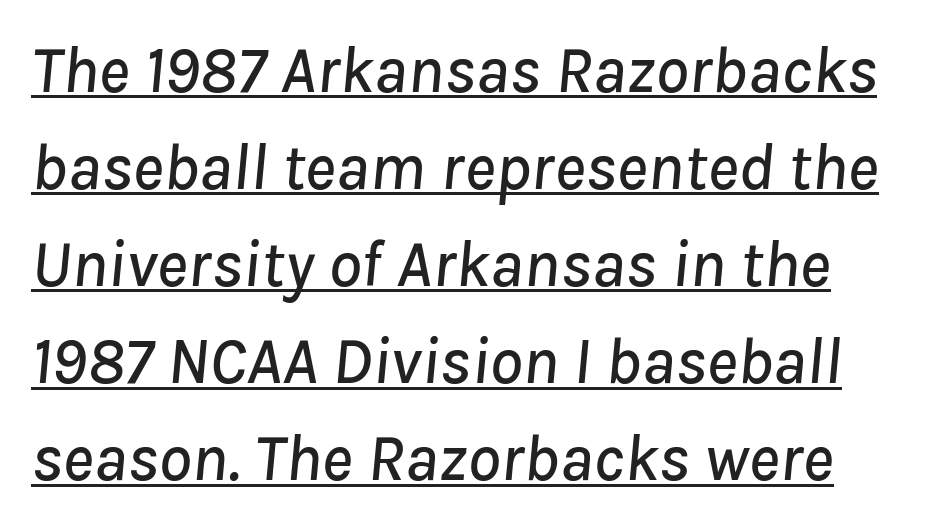
Q: Is the text italic (slanted)? A: Yes, it leans right by about 8 degrees.
Q: Is the text underlined? A: Yes.
Q: Is the spacing between letters normal or unusually wide? A: Normal.
Q: Is the spacing between lines tight, normal or loose? A: Normal.
Q: Width (condensed, normal, or wide)? A: Normal.
Q: Stroke contrast? A: Low.
Q: x-height? A: Medium.
Q: Monospaced? A: No.
